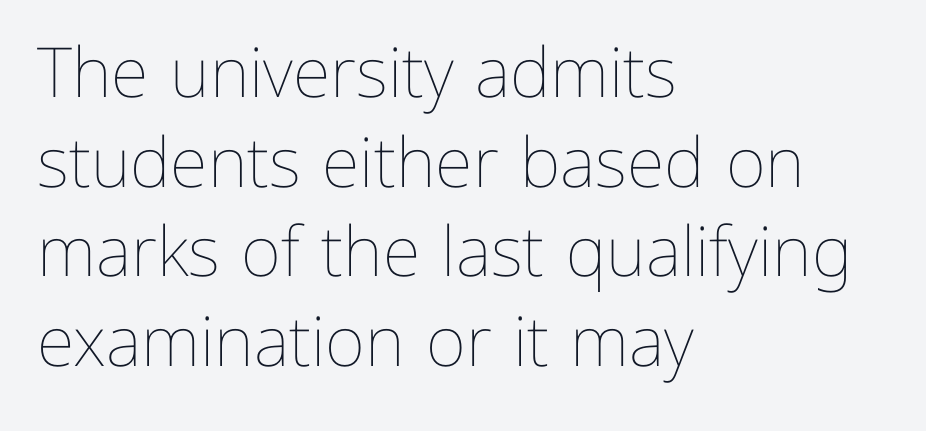
Q: Is the text bold? A: No.
Q: Is the text italic (slanted)? A: No, it is upright.
Q: Is the text underlined? A: No.
Q: How is the paragraph aligned? A: Left-aligned.
Q: Is the spacing between letters normal or unusually wide? A: Normal.
Q: Is the spacing between lines tight, normal or loose? A: Normal.
Q: Width (condensed, normal, or wide)? A: Normal.
Q: Stroke contrast? A: Low.
Q: x-height? A: Medium.
Q: Monospaced? A: No.
